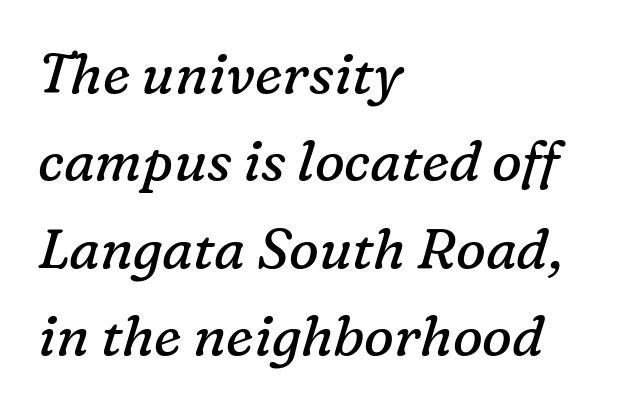
{"serif": "yes", "italic": "yes", "lean": "right", "slant_degrees": 16, "bold": "no", "weight": "regular", "width": "normal", "stroke_contrast": "low", "x_height": "medium", "monospaced": "no", "underline": "no", "align": "left", "line_spacing": "normal", "line_spacing_ratio": 1.56, "letter_spacing": "normal", "letter_spacing_em": 0.0, "glyph_px": 56}
